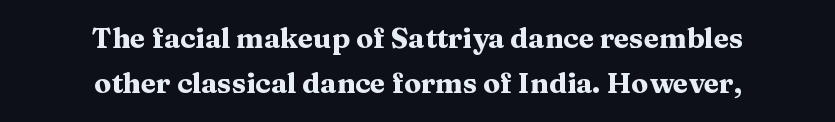
Q: Is the text bold? A: Yes.
Q: Is the text italic (slanted)? A: No, it is upright.
Q: Is the typeface a serif or a sans-serif typeface? A: Serif.
Q: Is the text underlined? A: No.
Q: How is the paragraph aligned? A: Centered.
Q: Is the spacing between letters normal or unusually wide? A: Normal.
Q: Is the spacing between lines tight, normal or loose? A: Normal.
Q: Width (condensed, normal, or wide)? A: Wide.
Q: Stroke contrast? A: Medium.
Q: x-height? A: Medium.
Q: Monospaced? A: No.
